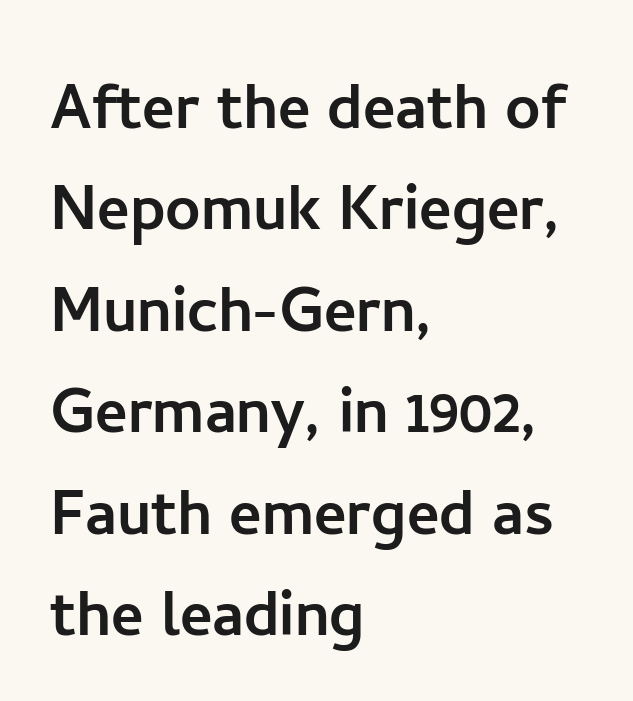
These lines are composed in type without serifs. Style check: upright. Here the designer chose a conventional face with non-uniform glyph widths. In CSS terms this would be text-align: left. Descenders are the only things crossing below the line. Glyph-to-glyph distance matches everyday printed text.
